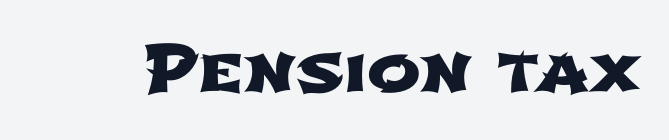
Q: Is the typeface a serif or a sans-serif typeface? A: Sans-serif.
Q: Is the text underlined? A: No.
Q: Is the spacing between letters normal or unusually wide? A: Normal.
Q: Width (condensed, normal, or wide)? A: Wide.
Q: Stroke contrast? A: Low.
Q: x-height? A: Medium.
Q: Monospaced? A: No.
